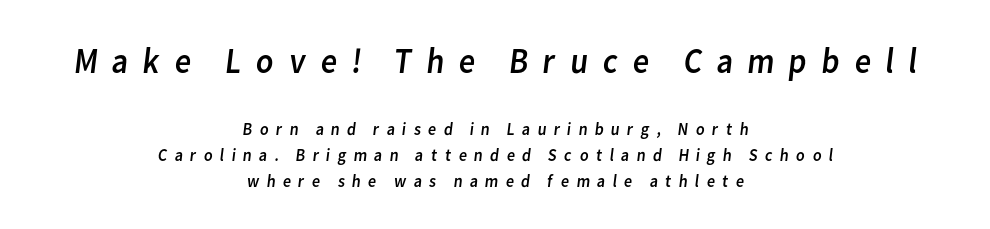
Q: Is the text bold? A: No.
Q: Is the typeface a serif or a sans-serif typeface? A: Sans-serif.
Q: Is the text underlined? A: No.
Q: How is the paragraph aligned? A: Centered.
Q: Is the spacing between letters normal or unusually wide? A: Unusually wide.
Q: Is the spacing between lines tight, normal or loose? A: Normal.
Q: Which block of text is set in a larger size, the first (top) or the second (bottom)? A: The first (top) one.
Q: Width (condensed, normal, or wide)? A: Normal.
Q: Stroke contrast? A: Low.
Q: x-height? A: Medium.
Q: Monospaced? A: No.
